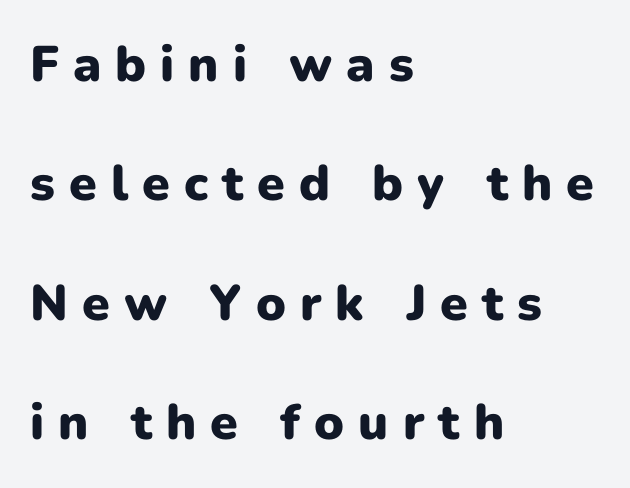
The tracking jumps out immediately: characters are airy and widely separated. Caption: multi-line text, flush left, ragged right. Weight check: bold — yes, fully. The typeface chosen for these lines omits serifs. The passage shown is not underscored anywhere. The type sits square on the baseline with zero lean.
